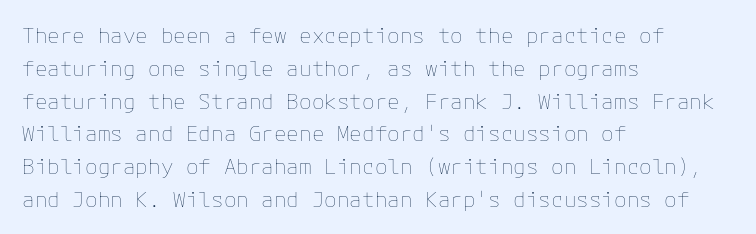
Q: Is the text bold? A: No.
Q: Is the text italic (slanted)? A: No, it is upright.
Q: Is the text underlined? A: No.
Q: How is the paragraph aligned? A: Left-aligned.
Q: Is the spacing between letters normal or unusually wide? A: Normal.
Q: Is the spacing between lines tight, normal or loose? A: Normal.
